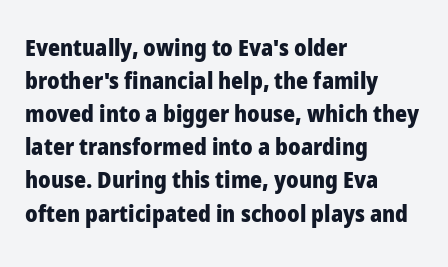
The image shows 23 px bold type, upright; set left-aligned, normal line spacing (1.44x), normal letter spacing, not underlined.
